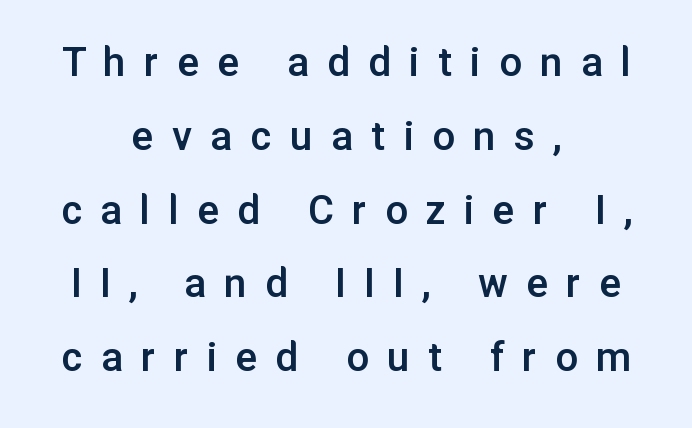
Q: Is the text bold? A: Semi-bold.
Q: Is the text italic (slanted)? A: No, it is upright.
Q: Is the typeface a serif or a sans-serif typeface? A: Sans-serif.
Q: Is the text underlined? A: No.
Q: How is the paragraph aligned? A: Centered.
Q: Is the spacing between letters normal or unusually wide? A: Unusually wide.
Q: Is the spacing between lines tight, normal or loose? A: Normal.
Q: Width (condensed, normal, or wide)? A: Normal.
Q: Stroke contrast? A: Low.
Q: x-height? A: Medium.
Q: Monospaced? A: No.
